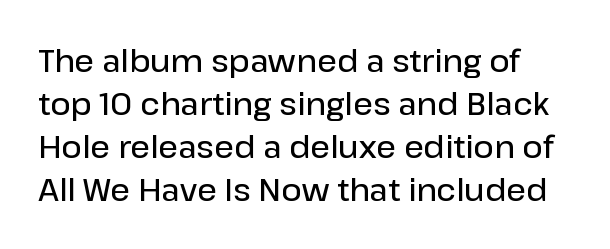
{"serif": "no", "italic": "no", "bold": "semi", "weight": "semibold", "width": "normal", "stroke_contrast": "low", "x_height": "medium", "monospaced": "no", "underline": "no", "line_spacing": "normal", "line_spacing_ratio": 1.39, "letter_spacing": "normal", "letter_spacing_em": 0.0, "glyph_px": 31}
